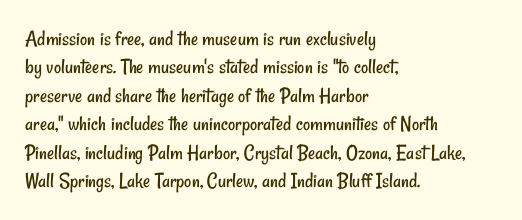
{"bold": "no", "underline": "no", "align": "left", "line_spacing": "normal", "line_spacing_ratio": 1.29, "letter_spacing": "normal", "letter_spacing_em": 0.0, "glyph_px": 22}
